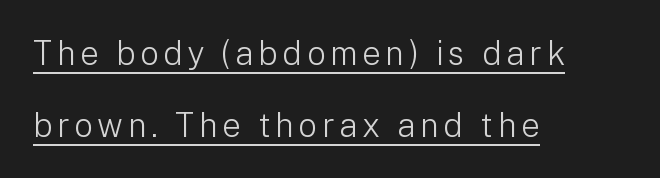
Q: Is the text bold? A: No.
Q: Is the text italic (slanted)? A: No, it is upright.
Q: Is the typeface a serif or a sans-serif typeface? A: Sans-serif.
Q: Is the text underlined? A: Yes.
Q: How is the paragraph aligned? A: Left-aligned.
Q: Is the spacing between lines tight, normal or loose? A: Loose.
Q: Width (condensed, normal, or wide)? A: Normal.
Q: Stroke contrast? A: Low.
Q: x-height? A: Medium.
Q: Monospaced? A: No.
